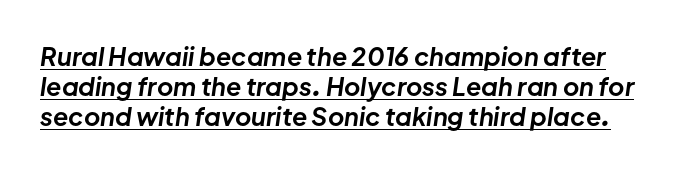
The face used here has a pronounced slope to its letters. Typesetter's note: full bold, strokes at maximum text heaviness. Every word sits above its own underline. Does extra space separate the letters? No, they use regular spacing.
